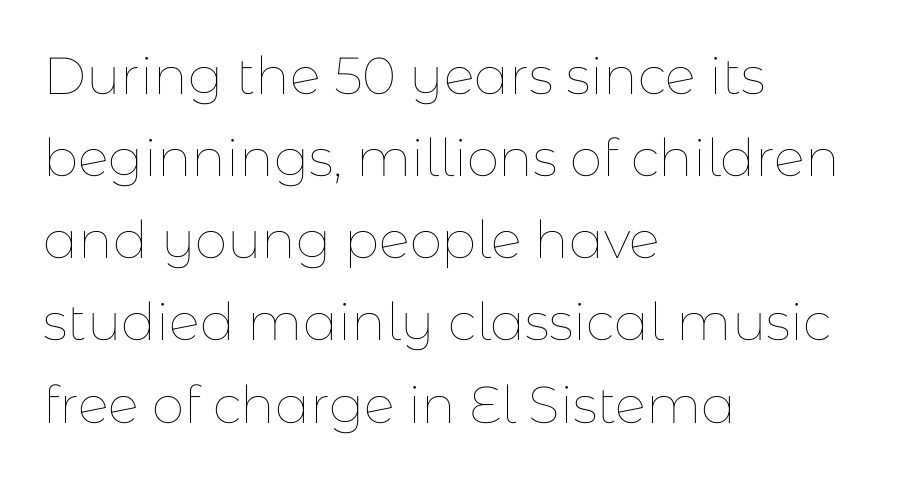
{"italic": "no", "bold": "no", "weight": "thin", "width": "normal", "stroke_contrast": "low", "x_height": "medium", "monospaced": "no", "underline": "no", "align": "left", "line_spacing": "normal", "line_spacing_ratio": 1.58, "letter_spacing": "normal", "letter_spacing_em": 0.0, "glyph_px": 52}
